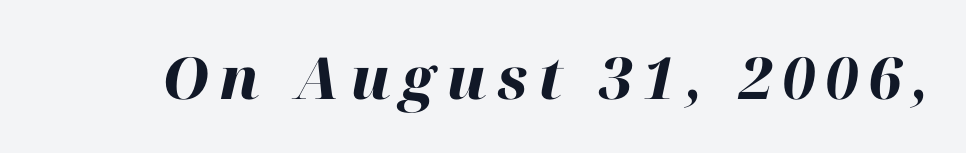
Q: Is the text bold? A: Yes.
Q: Is the text italic (slanted)? A: Yes, it leans right by about 12 degrees.
Q: Is the text underlined? A: No.
Q: Width (condensed, normal, or wide)? A: Normal.
Q: Stroke contrast? A: High.
Q: x-height? A: Medium.
Q: Monospaced? A: No.
